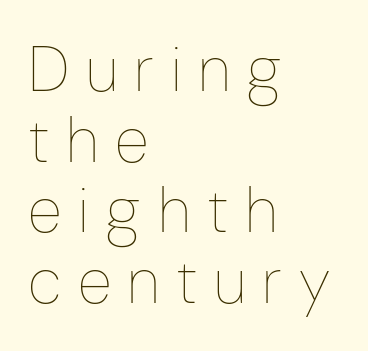
{"italic": "no", "bold": "no", "weight": "thin", "width": "condensed", "stroke_contrast": "low", "x_height": "medium", "monospaced": "no", "underline": "no", "align": "left", "line_spacing": "tight", "line_spacing_ratio": 1.12, "letter_spacing": "wide", "letter_spacing_em": 0.26, "glyph_px": 63}
